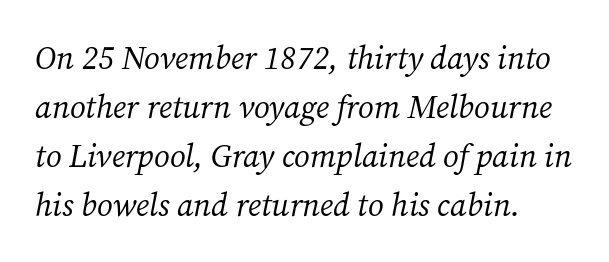
{"serif": "yes", "italic": "yes", "lean": "right", "slant_degrees": 12, "bold": "no", "weight": "regular", "width": "normal", "stroke_contrast": "medium", "x_height": "medium", "monospaced": "no", "underline": "no", "line_spacing": "normal", "line_spacing_ratio": 1.53, "letter_spacing": "normal", "letter_spacing_em": 0.0, "glyph_px": 32}
